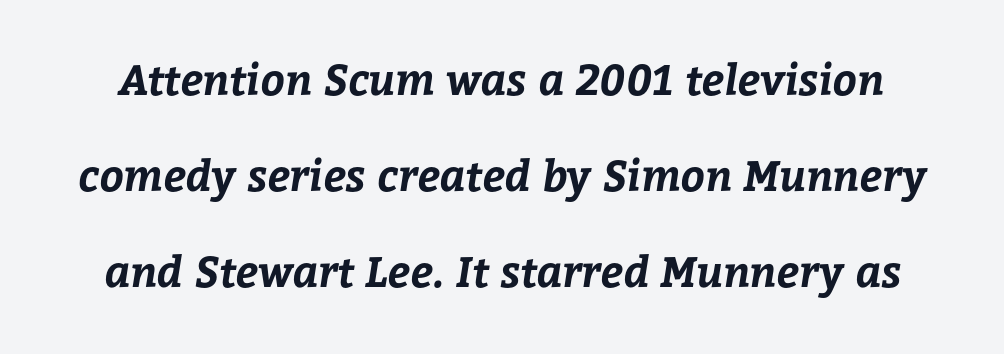
The image shows 42 px bold type; set loose line spacing (2.29x), normal letter spacing, not underlined; low stroke contrast and a medium x-height.
